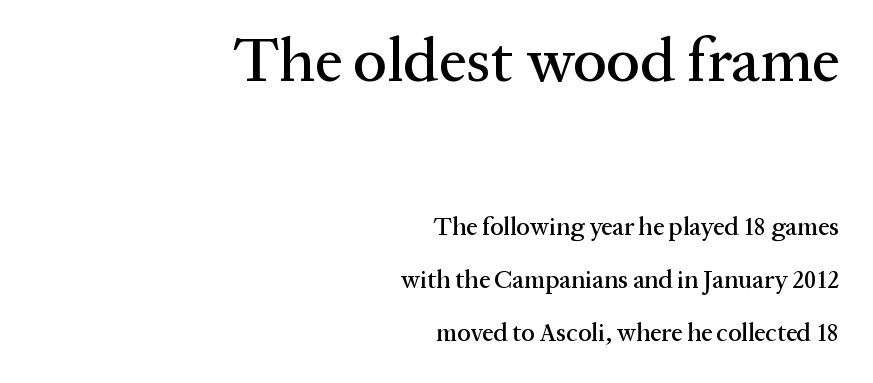
Q: Is the text italic (slanted)? A: No, it is upright.
Q: Is the typeface a serif or a sans-serif typeface? A: Serif.
Q: Is the text underlined? A: No.
Q: How is the paragraph aligned? A: Right-aligned.
Q: Is the spacing between letters normal or unusually wide? A: Normal.
Q: Is the spacing between lines tight, normal or loose? A: Loose.
Q: Which block of text is set in a larger size, the first (top) or the second (bottom)? A: The first (top) one.
Q: Width (condensed, normal, or wide)? A: Normal.
Q: Stroke contrast? A: Medium.
Q: x-height? A: Medium.
Q: Monospaced? A: No.
